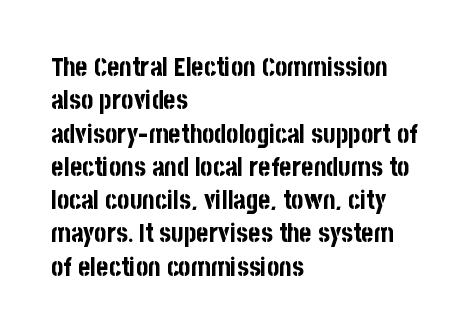
{"italic": "no", "bold": "yes", "underline": "no", "align": "left", "line_spacing": "normal", "line_spacing_ratio": 1.28, "letter_spacing": "normal", "letter_spacing_em": 0.0, "glyph_px": 26}
